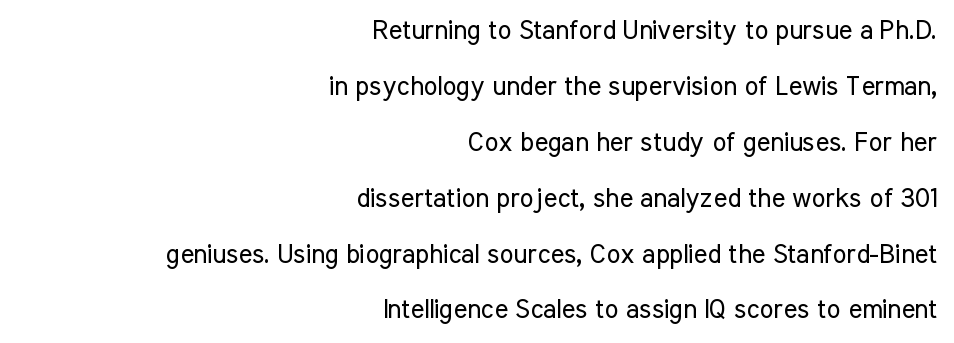
{"italic": "no", "bold": "no", "underline": "no", "align": "right", "line_spacing": "loose", "line_spacing_ratio": 2.15, "letter_spacing": "normal", "letter_spacing_em": 0.0, "glyph_px": 26}
